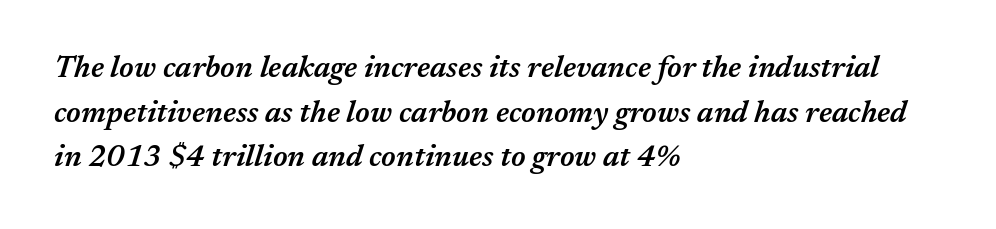
The image shows 30 px semibold type, italic (leaning right); set left-aligned, normal line spacing (1.49x), normal letter spacing, not underlined; medium stroke contrast and a medium x-height.
